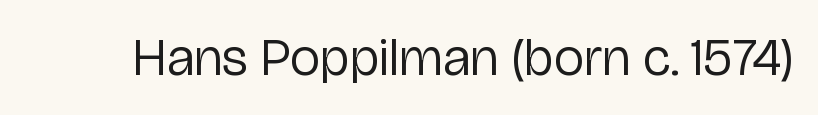
Q: Is the text bold? A: No.
Q: Is the text italic (slanted)? A: No, it is upright.
Q: Is the typeface a serif or a sans-serif typeface? A: Sans-serif.
Q: Is the text underlined? A: No.
Q: Is the spacing between letters normal or unusually wide? A: Normal.
Q: Width (condensed, normal, or wide)? A: Normal.
Q: Stroke contrast? A: Low.
Q: x-height? A: Medium.
Q: Monospaced? A: No.
